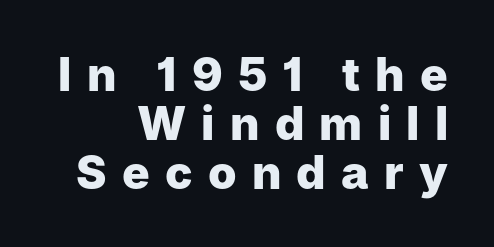
The letters carry no serifs — their stems end cleanly without finishing strokes. Anything drawn beneath the words? Only blank space. On the weight axis this lands at bold, roughly 700. Honestly, the rows look squashed on top of each other. This rendering widens character spacing well past its baseline value.
